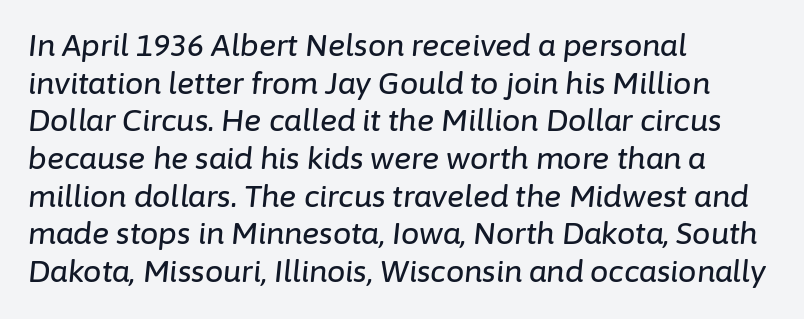
Q: Is the text italic (slanted)? A: Yes, it leans right by about 6 degrees.
Q: Is the text underlined? A: No.
Q: How is the paragraph aligned? A: Left-aligned.
Q: Is the spacing between letters normal or unusually wide? A: Normal.
Q: Is the spacing between lines tight, normal or loose? A: Normal.
Q: Width (condensed, normal, or wide)? A: Normal.
Q: Stroke contrast? A: Low.
Q: x-height? A: Medium.
Q: Monospaced? A: No.
